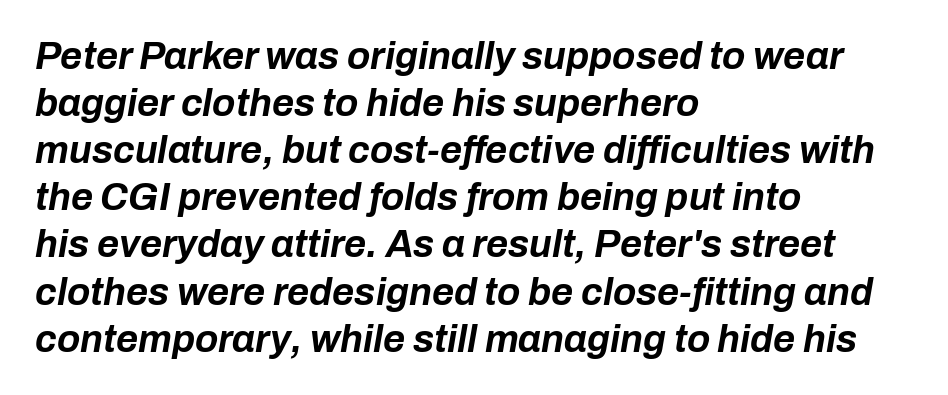
The image shows 38 px bold type, italic (leaning right); set left-aligned, line spacing 1.24x, normal letter spacing, not underlined; low stroke contrast and a medium x-height.
